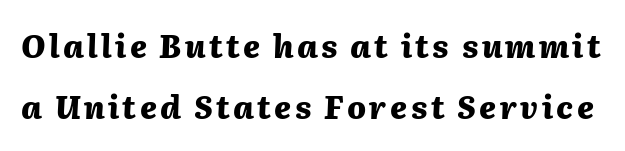
{"italic": "yes", "lean": "right", "slant_degrees": 2, "bold": "yes", "weight": "heavy", "width": "normal", "stroke_contrast": "medium", "x_height": "medium", "monospaced": "no", "underline": "no", "line_spacing": "loose", "line_spacing_ratio": 1.98, "glyph_px": 31}
